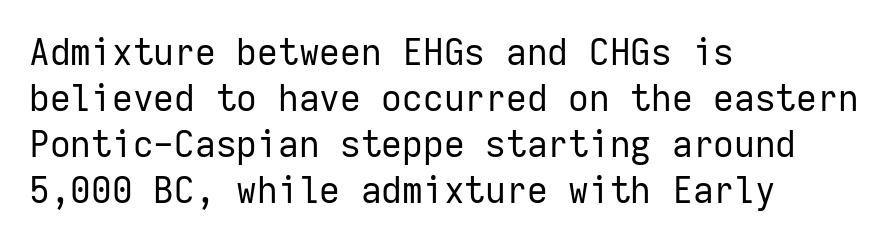
Q: Is the text bold? A: No.
Q: Is the text italic (slanted)? A: No, it is upright.
Q: Is the typeface a serif or a sans-serif typeface? A: Sans-serif.
Q: Is the text underlined? A: No.
Q: How is the paragraph aligned? A: Left-aligned.
Q: Is the spacing between letters normal or unusually wide? A: Normal.
Q: Is the spacing between lines tight, normal or loose? A: Normal.
Q: Width (condensed, normal, or wide)? A: Normal.
Q: Stroke contrast? A: Low.
Q: x-height? A: Medium.
Q: Monospaced? A: Yes.
